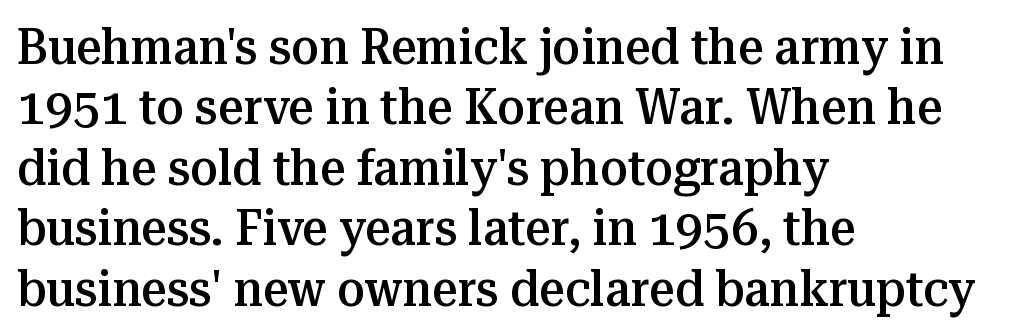
The text block is weighted toward the left margin, trailing off unevenly rightward. I'd describe the lettering as semibold — firm but not a full bold. A typesetter would call this zero additional tracking. The area under the type is left untouched.
